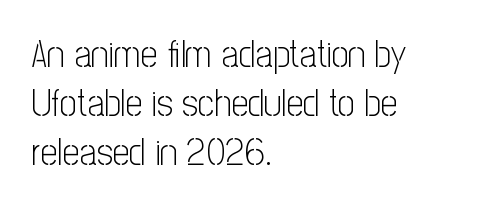
Note the varied advance widths — an 'i' is clearly narrower than an 'm'. No italicization has been applied; the sample stays upright. Is there much room between lines? A standard amount, neither cramped nor airy. The weight tops out at a normal text grade. Bare-footed words on every line. Unlike a traditional serif, this face leaves its strokes unadorned.
